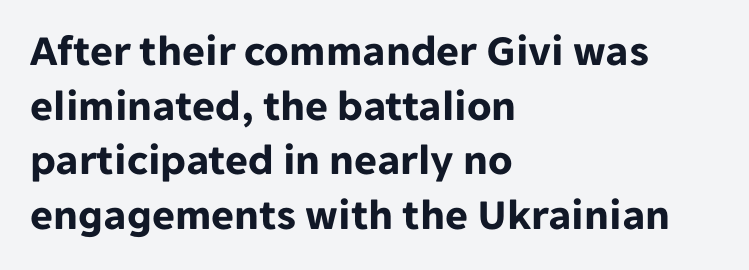
These lines are rendered in a variable-pitch font. Descenders hang freely into open space. Spacing between characters is what you'd get straight out of the box. The glyphs in this specimen are sans serif. Weight: bold. Every character sits straight up, as roman type does.
